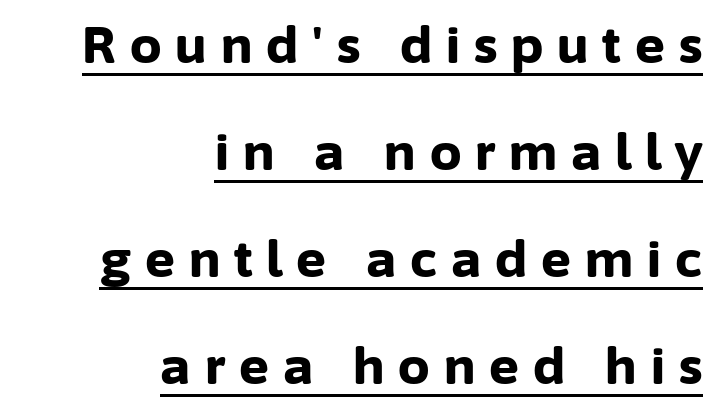
Chunky letters — that's bold for sure. You could not count columns in this text — the font is proportionally spaced. These lines stand farther apart than default settings would place them. The rendered words wear a rule along their underside.
